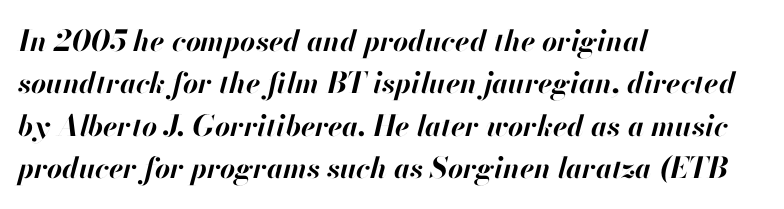
The image shows 29 px bold type, italic (leaning right); set left-aligned, normal line spacing (1.46x), normal letter spacing, not underlined; high stroke contrast and a small x-height.
